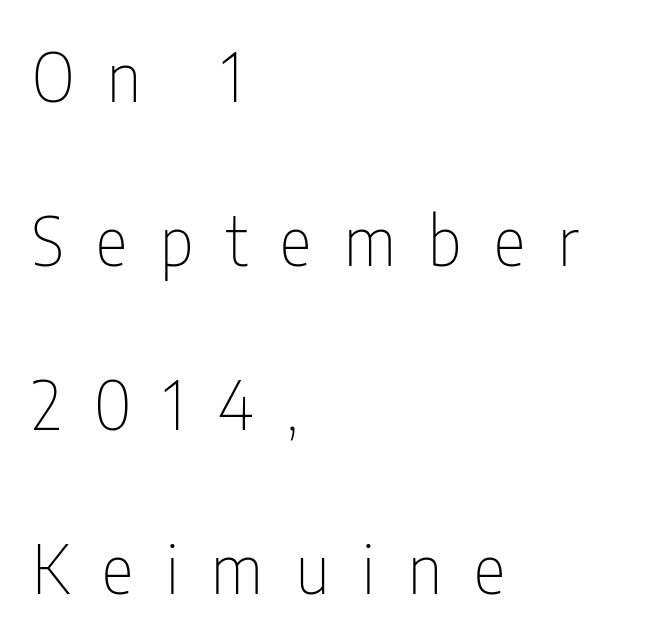
Tall strokes in this sample are plumb rather than angled. The weight tops out at a normal text grade. The baseline area is clear. Quick note: interline space is abundant.
